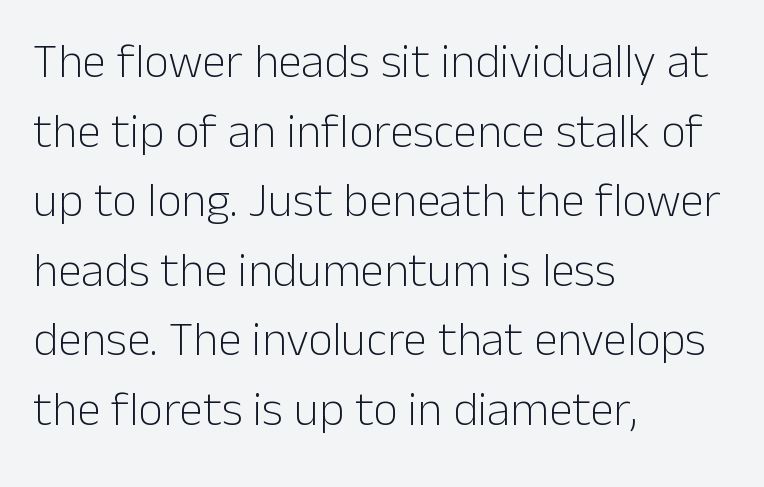
{"serif": "no", "italic": "no", "bold": "no", "weight": "light", "width": "normal", "stroke_contrast": "low", "x_height": "medium", "monospaced": "no", "underline": "no", "align": "left", "line_spacing": "normal", "line_spacing_ratio": 1.45, "letter_spacing": "normal", "letter_spacing_em": 0.0, "glyph_px": 48}
